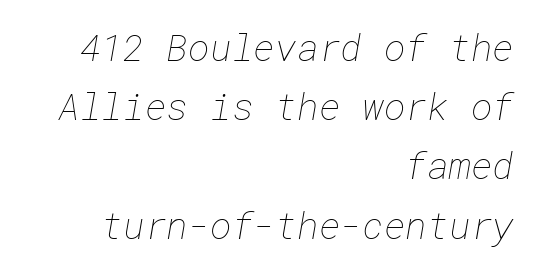
Descender tails drop into unmarked territory. The ragged edge is on the left, which tells us the setting is flush right. Is there much room between lines? A standard amount, neither cramped nor airy. There is no visible air inserted between adjacent glyphs. This is not heavy type; no bold has been used.
